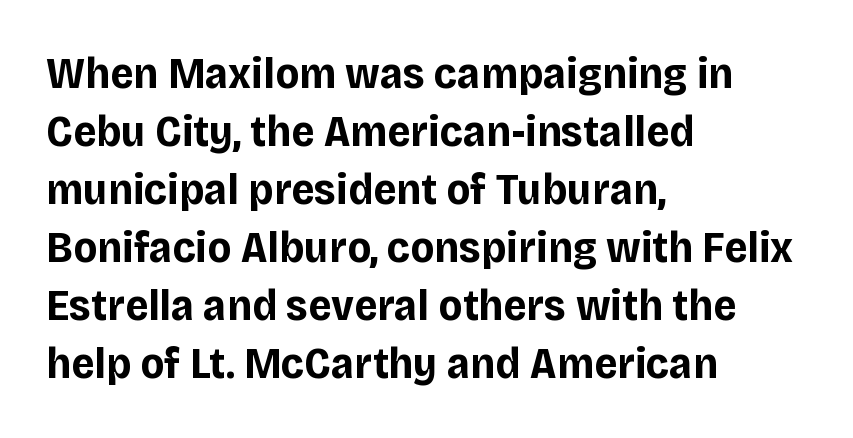
Q: Is the text bold? A: Yes.
Q: Is the text italic (slanted)? A: No, it is upright.
Q: Is the typeface a serif or a sans-serif typeface? A: Sans-serif.
Q: Is the text underlined? A: No.
Q: How is the paragraph aligned? A: Left-aligned.
Q: Is the spacing between letters normal or unusually wide? A: Normal.
Q: Is the spacing between lines tight, normal or loose? A: Normal.
Q: Width (condensed, normal, or wide)? A: Normal.
Q: Stroke contrast? A: Low.
Q: x-height? A: Large.
Q: Monospaced? A: No.
